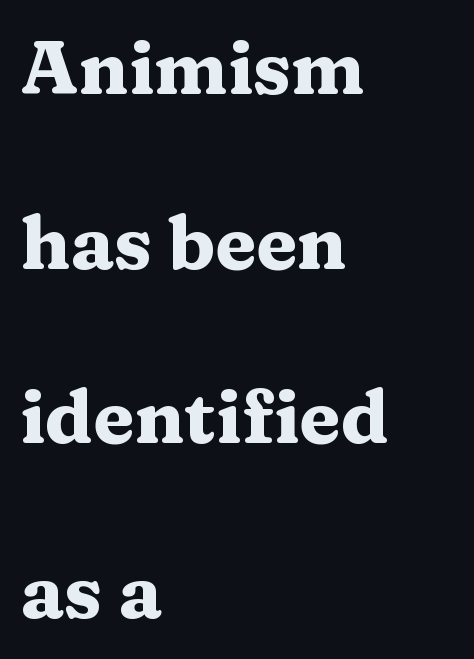
Q: Is the text bold? A: Yes.
Q: Is the text italic (slanted)? A: No, it is upright.
Q: Is the typeface a serif or a sans-serif typeface? A: Serif.
Q: Is the text underlined? A: No.
Q: How is the paragraph aligned? A: Left-aligned.
Q: Is the spacing between letters normal or unusually wide? A: Normal.
Q: Is the spacing between lines tight, normal or loose? A: Loose.
Q: Width (condensed, normal, or wide)? A: Wide.
Q: Stroke contrast? A: Medium.
Q: x-height? A: Medium.
Q: Monospaced? A: No.
